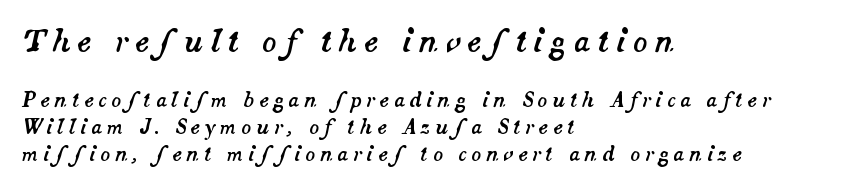
Visually the block forms a straight wall on the left and a jagged coastline on the right. Notice how descenders clear the ascenders below comfortably — that's standard leading. This sample has the flowing, uneven cadence of proportional lettering. A clean baseline with only descenders dipping below it.
